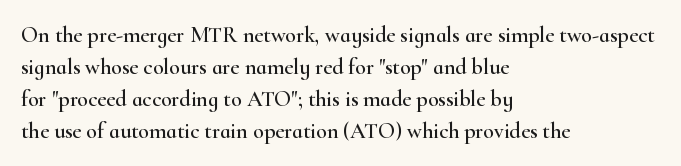
The image shows 22 px text type, upright; set left-aligned, normal line spacing (1.45x), normal letter spacing, not underlined.
